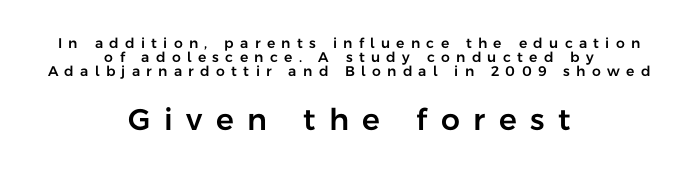
Q: Is the text italic (slanted)? A: No, it is upright.
Q: Is the typeface a serif or a sans-serif typeface? A: Sans-serif.
Q: Is the text underlined? A: No.
Q: How is the paragraph aligned? A: Centered.
Q: Is the spacing between letters normal or unusually wide? A: Unusually wide.
Q: Is the spacing between lines tight, normal or loose? A: Tight.
Q: Which block of text is set in a larger size, the first (top) or the second (bottom)? A: The second (bottom) one.
Q: Width (condensed, normal, or wide)? A: Normal.
Q: Stroke contrast? A: Low.
Q: x-height? A: Medium.
Q: Monospaced? A: No.
